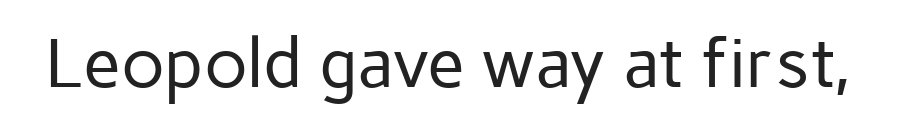
Bold? No — there's no thickening of the strokes. Words appear dense and cohesive because spacing is normal. Type without underlining. Nothing sits at the stroke ends, so this counts as sans-serif. This is the regular roman posture of the typeface. Think of a printed novel: that variable character pitch is what you see here.
